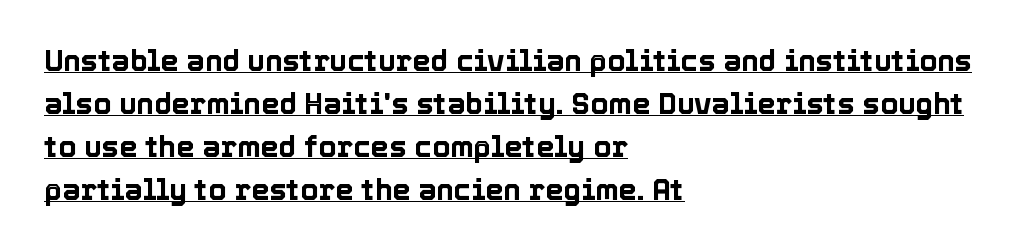
The line texture is even and compact thanks to regular tracking. The leading is moderate, giving the passage an even texture. Varying glyph widths throughout — classic text-font behaviour. The string is rendered with underlining switched on. Unlike italic type, these characters show no tilt at all.
